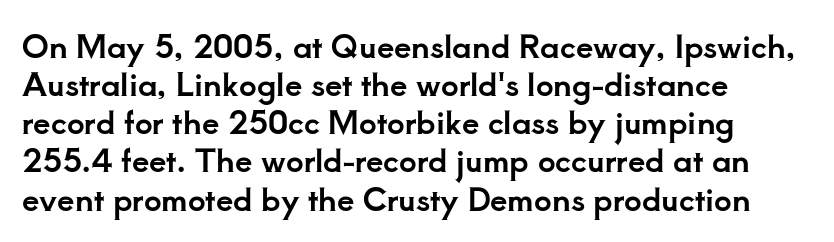
The image shows 31 px serif type, upright; set left-aligned, line spacing 1.23x, normal letter spacing, not underlined; low stroke contrast and a small x-height.
